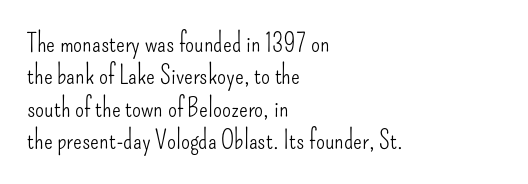
Q: Is the text bold? A: No.
Q: Is the text italic (slanted)? A: No, it is upright.
Q: Is the text underlined? A: No.
Q: How is the paragraph aligned? A: Left-aligned.
Q: Is the spacing between letters normal or unusually wide? A: Normal.
Q: Is the spacing between lines tight, normal or loose? A: Normal.
